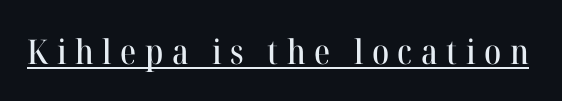
{"serif": "yes", "italic": "no", "width": "normal", "stroke_contrast": "high", "x_height": "medium", "monospaced": "no", "underline": "yes", "letter_spacing": "wide", "letter_spacing_em": 0.25, "glyph_px": 34}
